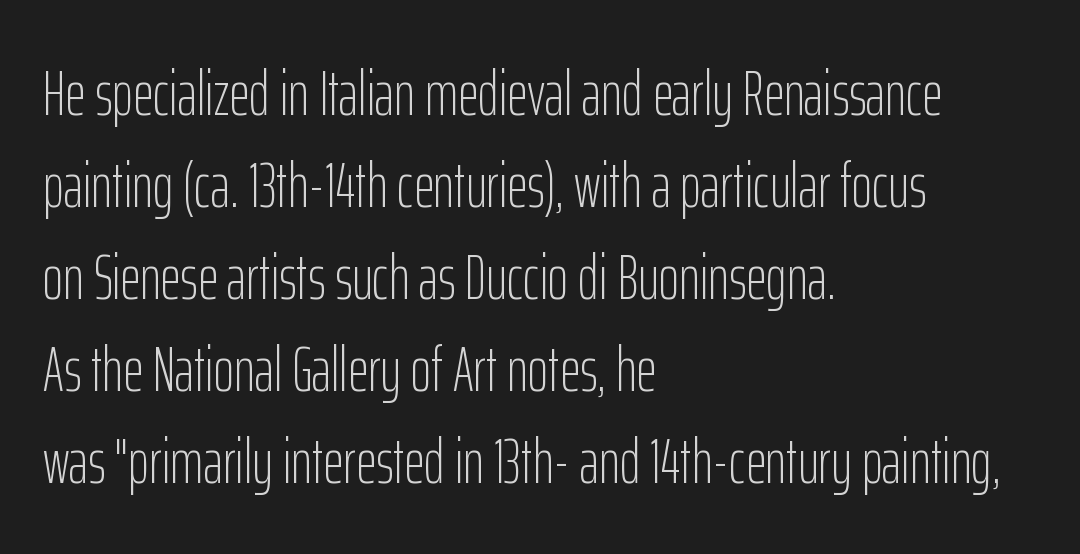
The image shows 63 px light, condensed sans-serif type, upright; set left-aligned, normal line spacing (1.46x), normal letter spacing, not underlined; low stroke contrast and a medium x-height.
